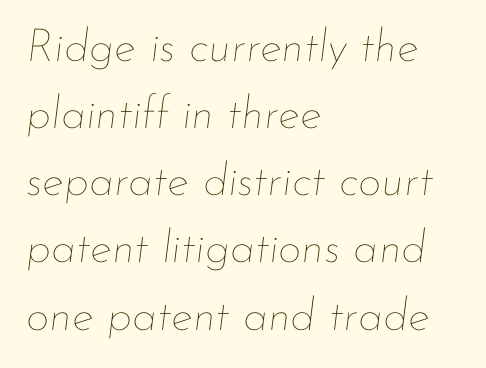
{"italic": "yes", "lean": "right", "slant_degrees": 7, "bold": "no", "weight": "thin", "width": "normal", "stroke_contrast": "low", "x_height": "small", "monospaced": "no", "underline": "no", "align": "left", "line_spacing": "normal", "line_spacing_ratio": 1.46, "letter_spacing": "normal", "letter_spacing_em": 0.0, "glyph_px": 46}
